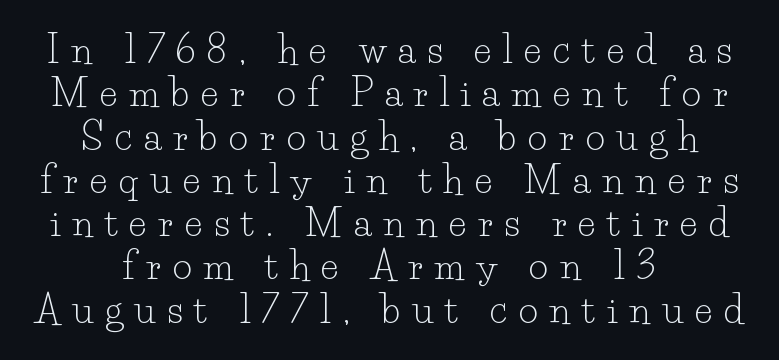
The image shows 37 px light serif type, upright; set centered, line spacing 1.17x, unusually wide letter spacing (+0.32 em), not underlined; low stroke contrast and a small x-height.
